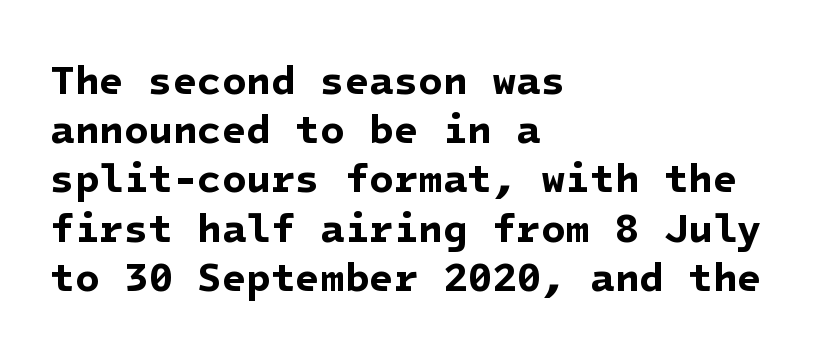
The image shows 40 px bold sans-serif type; set left-aligned, line spacing 1.23x, normal letter spacing, not underlined; low stroke contrast and a medium x-height.
